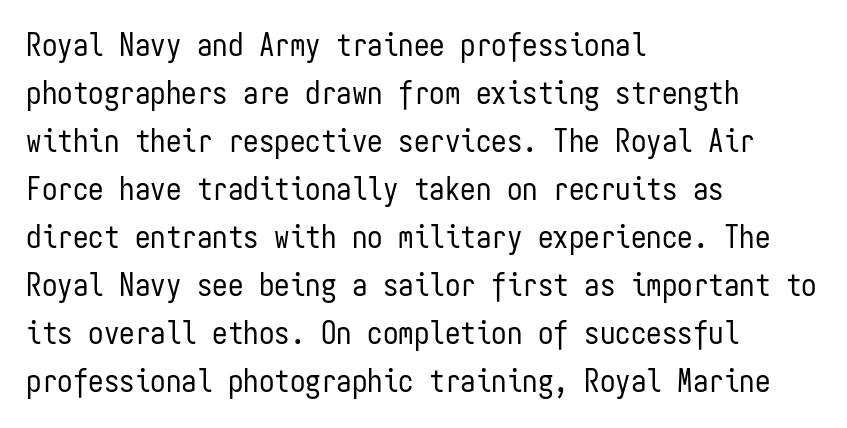
Q: Is the text bold? A: No.
Q: Is the text italic (slanted)? A: No, it is upright.
Q: Is the typeface a serif or a sans-serif typeface? A: Sans-serif.
Q: Is the text underlined? A: No.
Q: How is the paragraph aligned? A: Left-aligned.
Q: Is the spacing between letters normal or unusually wide? A: Normal.
Q: Is the spacing between lines tight, normal or loose? A: Normal.
Q: Width (condensed, normal, or wide)? A: Condensed.
Q: Stroke contrast? A: Low.
Q: x-height? A: Medium.
Q: Monospaced? A: Yes.
